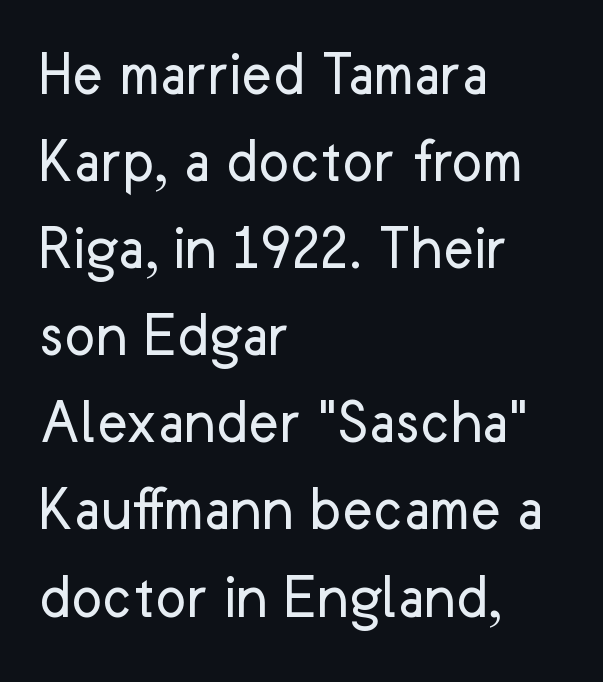
{"serif": "no", "italic": "no", "bold": "no", "weight": "regular", "width": "normal", "stroke_contrast": "low", "x_height": "medium", "monospaced": "no", "underline": "no", "align": "left", "line_spacing": "normal", "line_spacing_ratio": 1.34, "letter_spacing": "normal", "letter_spacing_em": 0.0, "glyph_px": 65}
